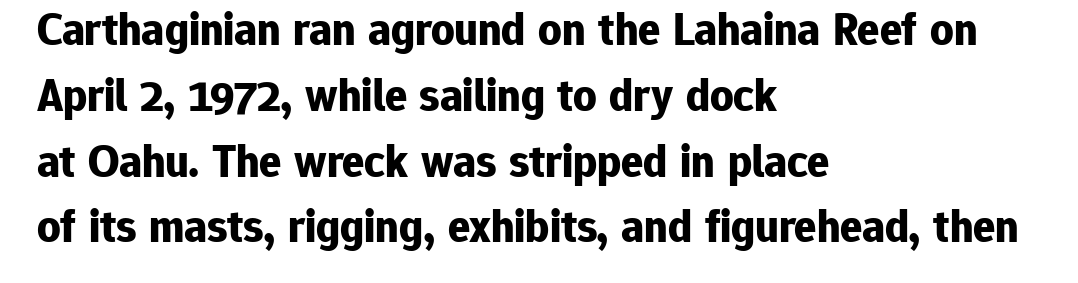
Interline gaps are of average width in this sample. How are the letters spaced? Ordinarily, with no added tracking. The zone under the glyphs is completely vacant. Does the weight exceed regular? Yes, all the way to bold.
